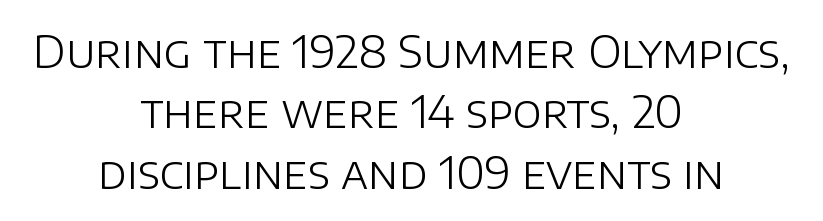
Successive baselines arrive at the customary interval. The passage is arranged like a title page — every line centered. The foot of each line stays bare and open. This reads as an unemphasized weight, regular at the heaviest.
